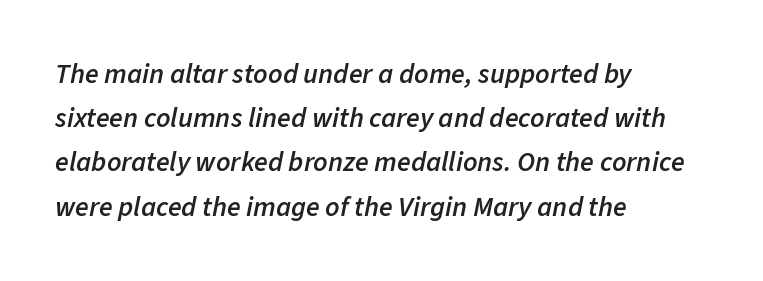
The image shows 28 px semibold type, italic (leaning right); set left-aligned, normal line spacing (1.58x), normal letter spacing, not underlined; low stroke contrast and a medium x-height.
